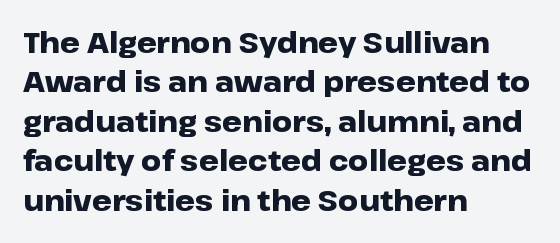
The image shows 28 px heavy, wide sans-serif type, upright; set left-aligned, normal line spacing (1.41x), normal letter spacing, not underlined; low stroke contrast and a medium x-height.
